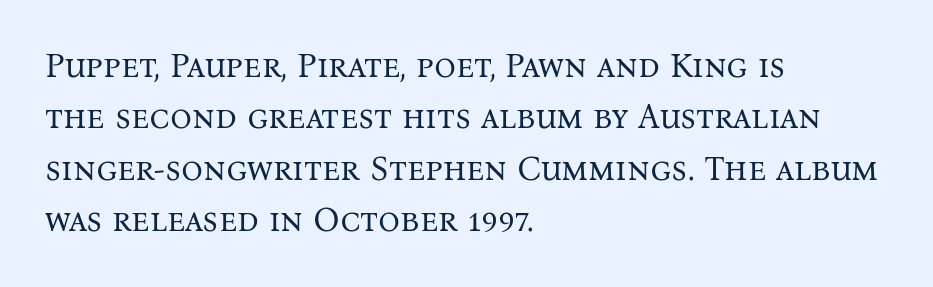
The image shows 34 px regular-weight serif type, upright; set left-aligned, normal line spacing (1.51x), normal letter spacing, not underlined; medium stroke contrast and a medium x-height.
